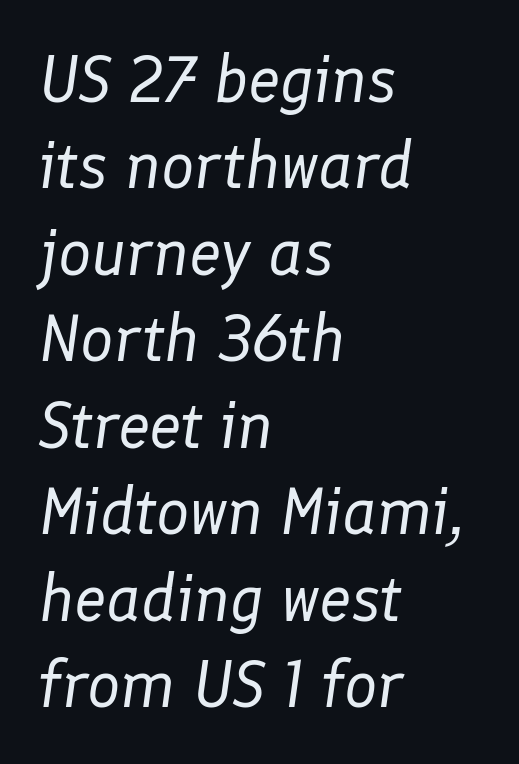
{"italic": "yes", "lean": "right", "slant_degrees": 8, "bold": "no", "weight": "regular", "width": "normal", "stroke_contrast": "low", "x_height": "medium", "monospaced": "no", "underline": "no", "align": "left", "line_spacing": "normal", "line_spacing_ratio": 1.31, "letter_spacing": "normal", "letter_spacing_em": 0.0, "glyph_px": 66}
